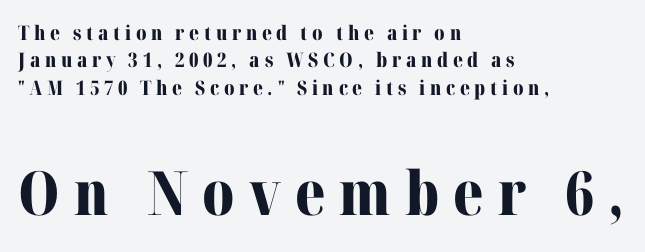
The image shows 61 px bold serif type, upright; set left-aligned, normal line spacing (1.37x), unusually wide letter spacing (+0.23 em), not underlined; the second (bottom) block is 3.05x larger; medium stroke contrast and a medium x-height.
